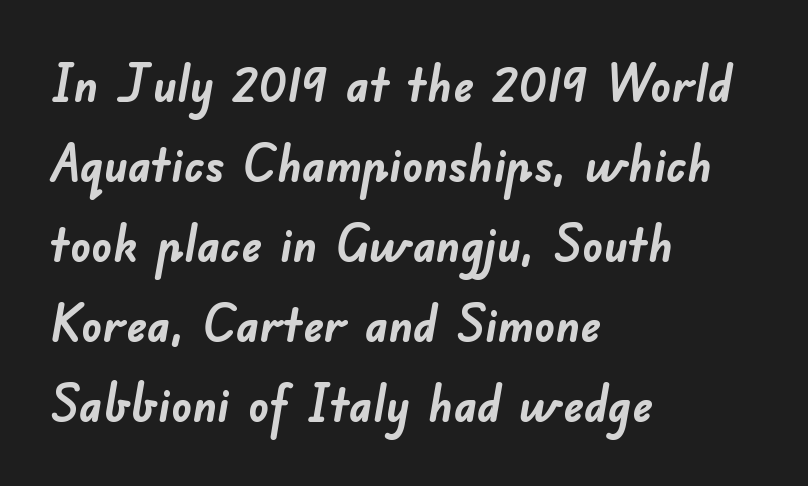
The image shows 51 px semibold sans-serif type; set left-aligned, normal line spacing (1.57x), normal letter spacing, not underlined; low stroke contrast and a small x-height.
